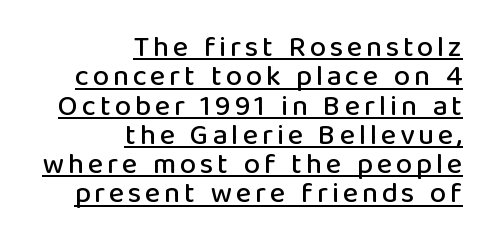
The image shows 29 px sans-serif type, upright; set right-aligned, tight line spacing (1.01x), underlined; low stroke contrast and a medium x-height.
